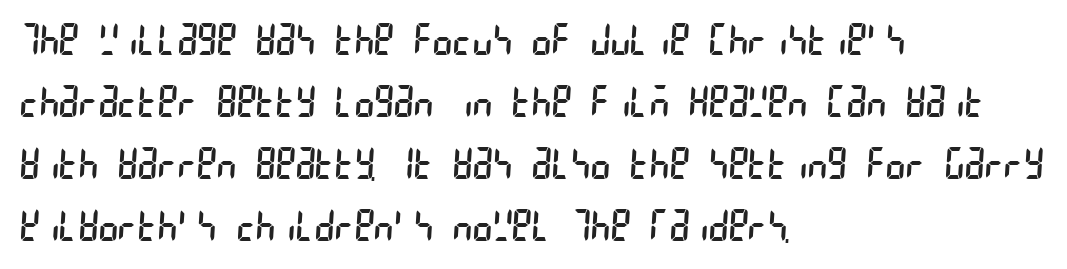
Is the block centered? No — it sits flush against the left margin. Summary of weight: not heavy and not bold. The glyphs are unaccompanied by any horizontal stroke below them. Rows of type keep a routine distance in the vertical direction.
